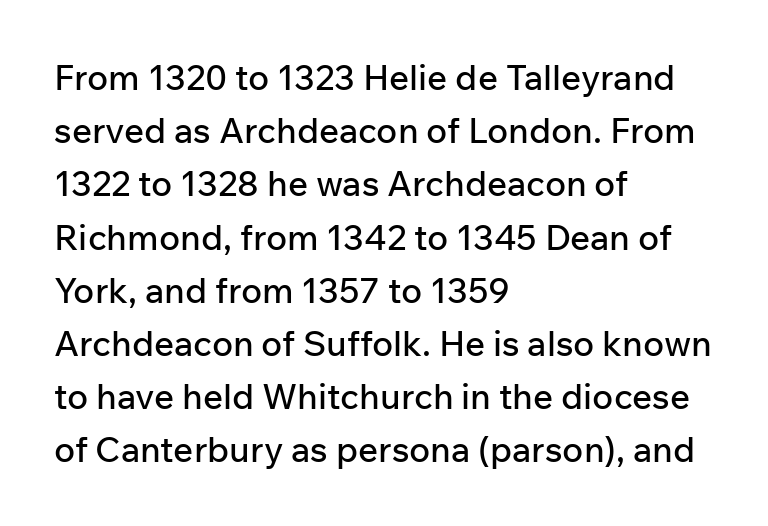
Q: Is the text italic (slanted)? A: No, it is upright.
Q: Is the typeface a serif or a sans-serif typeface? A: Sans-serif.
Q: Is the text underlined? A: No.
Q: How is the paragraph aligned? A: Left-aligned.
Q: Is the spacing between letters normal or unusually wide? A: Normal.
Q: Is the spacing between lines tight, normal or loose? A: Normal.
Q: Width (condensed, normal, or wide)? A: Normal.
Q: Stroke contrast? A: Low.
Q: x-height? A: Medium.
Q: Monospaced? A: No.
